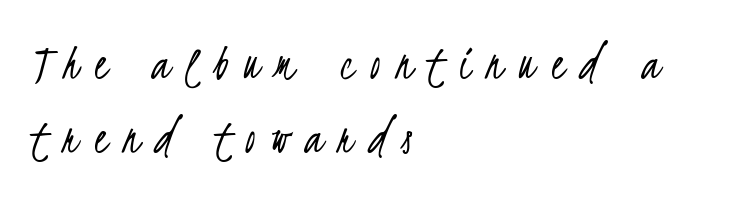
The image shows 51 px light, condensed sans-serif type; set left-aligned, normal line spacing (1.46x), unusually wide letter spacing (+0.32 em), not underlined; low stroke contrast and a small x-height.
